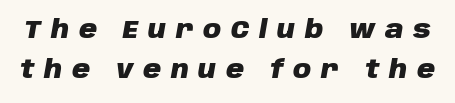
Q: Is the text bold? A: Yes.
Q: Is the text italic (slanted)? A: Yes, it leans right by about 10 degrees.
Q: Is the text underlined? A: No.
Q: Is the spacing between letters normal or unusually wide? A: Unusually wide.
Q: Is the spacing between lines tight, normal or loose? A: Normal.
